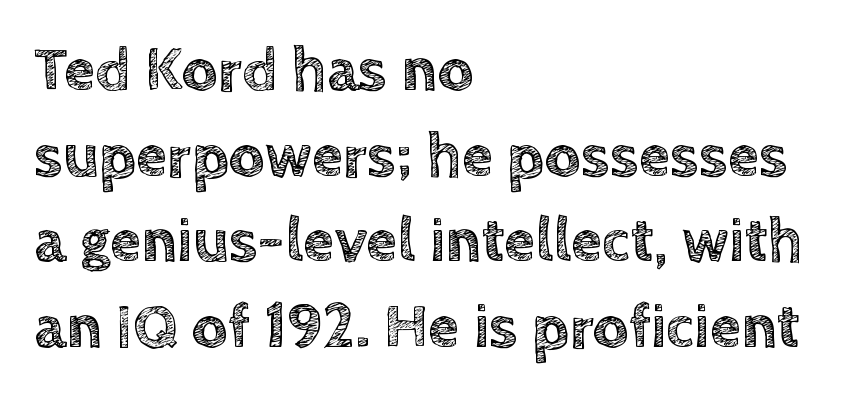
The rendering anchors every line to the left-hand side. Check the space under the baseline: it is left empty. You could not count columns in this text — the font is proportionally spaced. The lettering holds an erect, upright posture throughout. A normal amount of white space separates one row of letters from the next. Compared with typical body copy, the letter spacing here is the same.
